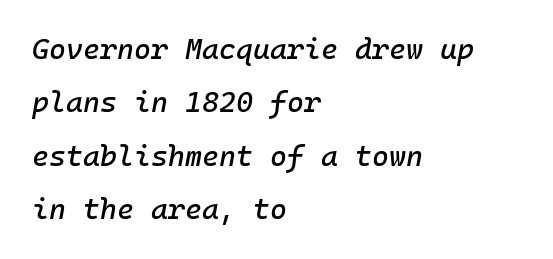
Q: Is the text italic (slanted)? A: Yes, it leans right by about 10 degrees.
Q: Is the text underlined? A: No.
Q: How is the paragraph aligned? A: Left-aligned.
Q: Is the spacing between letters normal or unusually wide? A: Normal.
Q: Width (condensed, normal, or wide)? A: Normal.
Q: Stroke contrast? A: Low.
Q: x-height? A: Medium.
